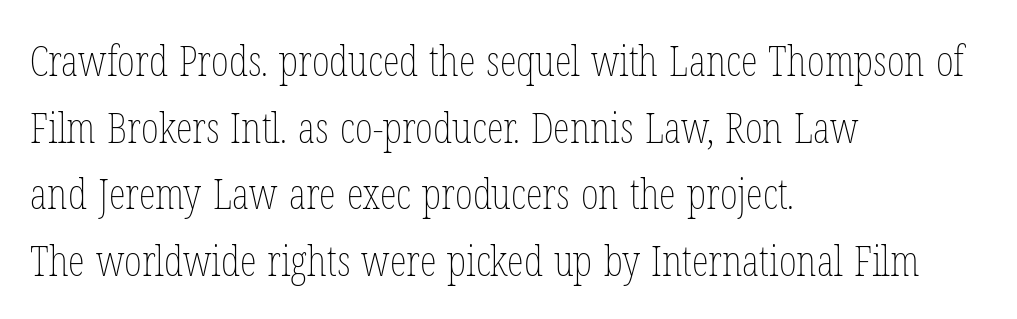
{"italic": "no", "bold": "no", "weight": "thin", "width": "condensed", "stroke_contrast": "low", "x_height": "medium", "monospaced": "no", "underline": "no", "align": "left", "line_spacing": "normal", "line_spacing_ratio": 1.55, "letter_spacing": "normal", "letter_spacing_em": 0.0, "glyph_px": 43}
